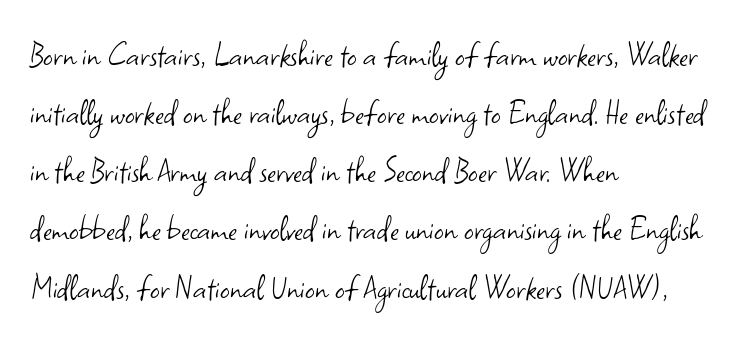
The image shows 38 px light sans-serif type; set left-aligned, normal line spacing (1.53x), normal letter spacing, not underlined; low stroke contrast and a small x-height.
